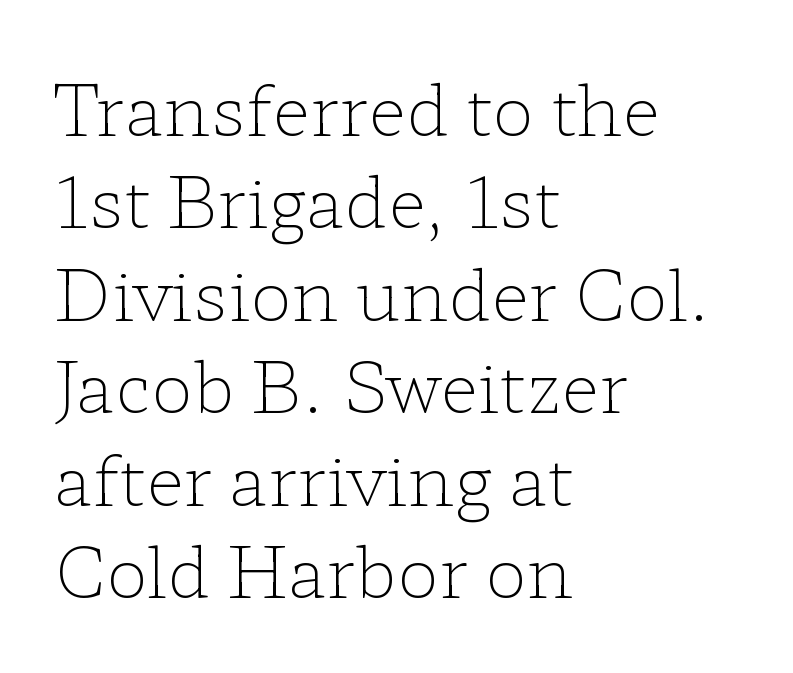
Think of a printed novel: that variable character pitch is what you see here. The font sits on the lighter half of the weight spectrum, regular included. Every stem runs plumb, perpendicular to the baseline. One glance says typical: line gaps are just what's usual. Where is the straight margin? On the left. The words here are not underlined.
